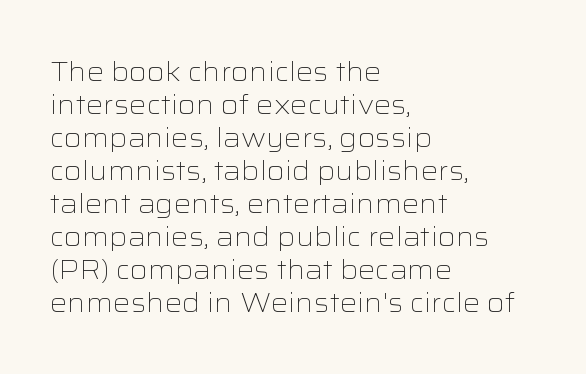
The image shows 27 px text type, upright; set left-aligned, line spacing 1.22x, normal letter spacing, not underlined.
